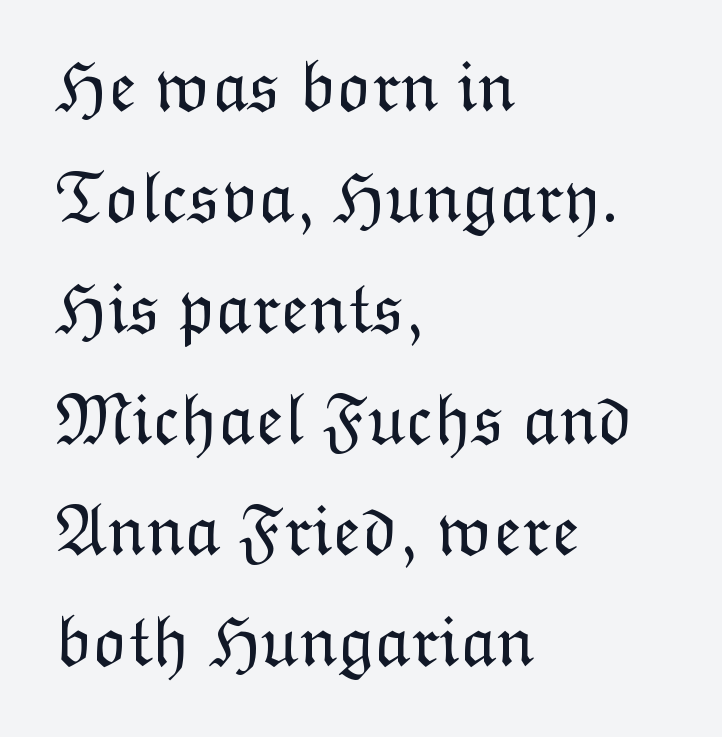
In terms of letterspacing, this is plain default setting. This sample uses an upright cut, with every glyph sitting square on the baseline. Clear beneath every line of the passage. Teacher's note: observe the even left margin — that is flush-left alignment. Spacing verdict: proportional, widths tailored to each character.
